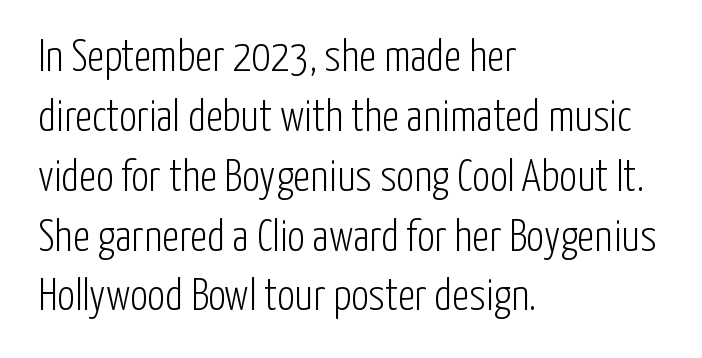
The image shows 44 px light, condensed sans-serif type, upright; set left-aligned, normal line spacing (1.36x), normal letter spacing, not underlined; low stroke contrast and a medium x-height.
